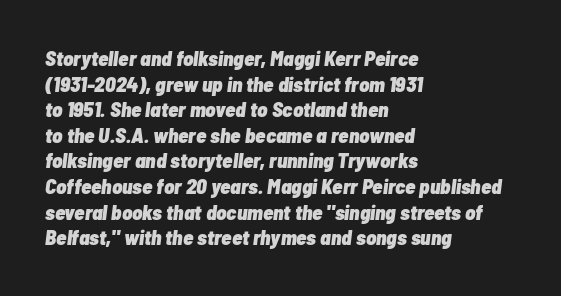
Q: Is the text bold? A: Yes.
Q: Is the text italic (slanted)? A: Yes, it leans right by about 7 degrees.
Q: Is the text underlined? A: No.
Q: How is the paragraph aligned? A: Left-aligned.
Q: Is the spacing between letters normal or unusually wide? A: Normal.
